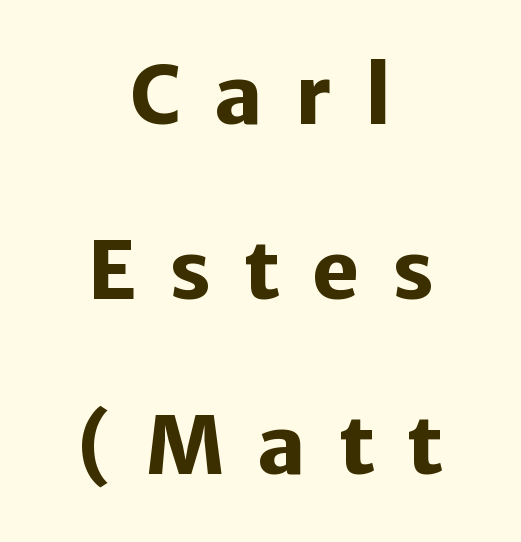
Note the varied advance widths — an 'i' is clearly narrower than an 'm'. Successive baselines arrive slowly, with a big drop between each. Spacing between characters has been opened up far beyond the box default. This is heavy type, rendered in bold. Letters rest on an invisible, unmarked baseline. This sample uses a sans-serif face.
